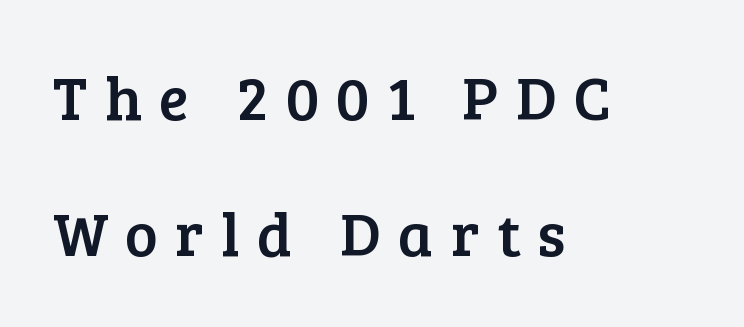
The image shows 62 px serif type, upright; set left-aligned, loose line spacing (2.19x), unusually wide letter spacing (+0.28 em), not underlined; low stroke contrast and a medium x-height.
